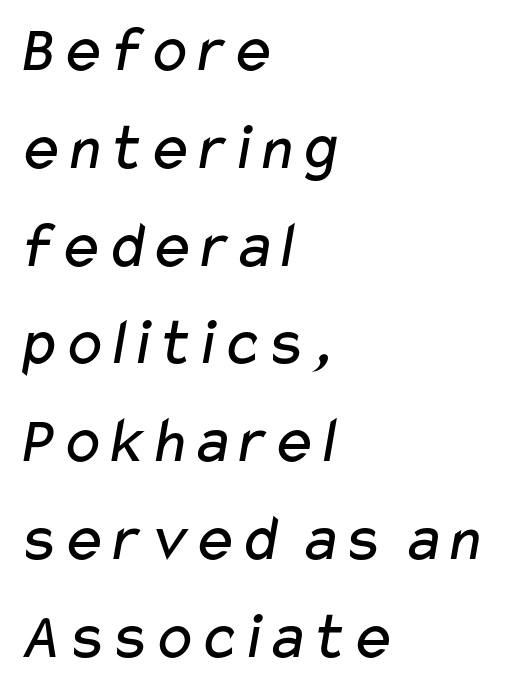
This sample uses plain, unmodified letter spacing. Stems here are at most as thick as an everyday book face. This sample has the flowing, uneven cadence of proportional lettering. Nobody drew a line under any word here. Are there feet on the stems? There aren't — it's a sans. The setting favours the left margin, as ordinary paragraphs usually do.
